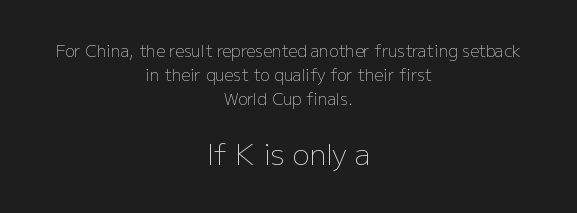
The image shows 28 px light sans-serif type, upright; set centered, normal line spacing (1.5x), normal letter spacing, not underlined; the second (bottom) block is 1.75x larger; low stroke contrast and a medium x-height.
